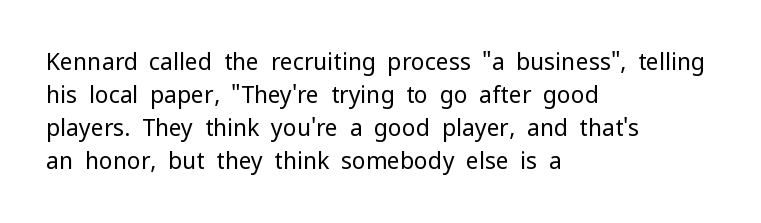
Q: Is the text bold? A: No.
Q: Is the text italic (slanted)? A: No, it is upright.
Q: Is the text underlined? A: No.
Q: How is the paragraph aligned? A: Left-aligned.
Q: Is the spacing between letters normal or unusually wide? A: Normal.
Q: Is the spacing between lines tight, normal or loose? A: Normal.
